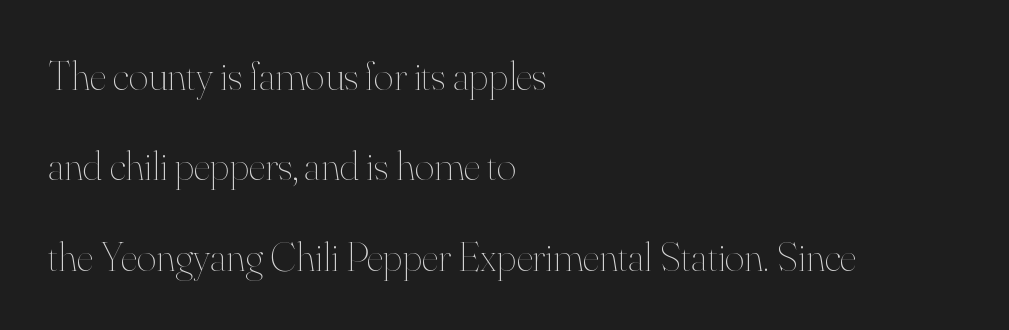
The image shows 42 px thin type, upright; set left-aligned, loose line spacing (2.15x), normal letter spacing, not underlined; high stroke contrast and a small x-height.
